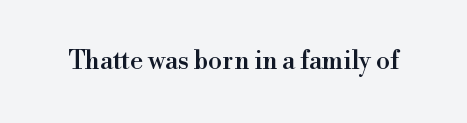
If you drew a line through each stem, it would be perfectly vertical. Characters follow at the spacing the type designer built in. The words here are not underlined.
